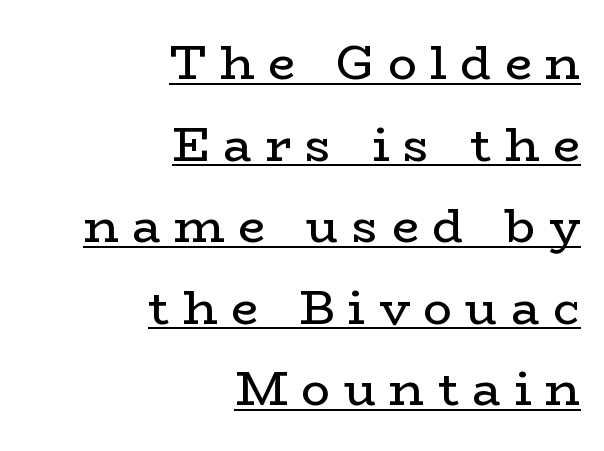
Layout note: lines flush right. In terms of letterspacing, this is a distinctly airy, spread setting. Stroke terminals: seriffed. Heaviness? Minimal to ordinary, like unemphasized prose.
